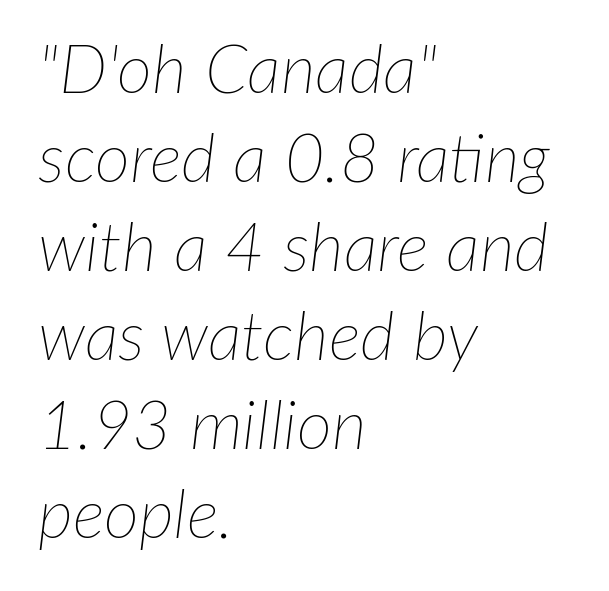
Q: Is the text bold? A: No.
Q: Is the text italic (slanted)? A: Yes, it leans right by about 7 degrees.
Q: Is the text underlined? A: No.
Q: How is the paragraph aligned? A: Left-aligned.
Q: Is the spacing between letters normal or unusually wide? A: Normal.
Q: Is the spacing between lines tight, normal or loose? A: Normal.
Q: Width (condensed, normal, or wide)? A: Normal.
Q: Stroke contrast? A: Low.
Q: x-height? A: Medium.
Q: Monospaced? A: No.
